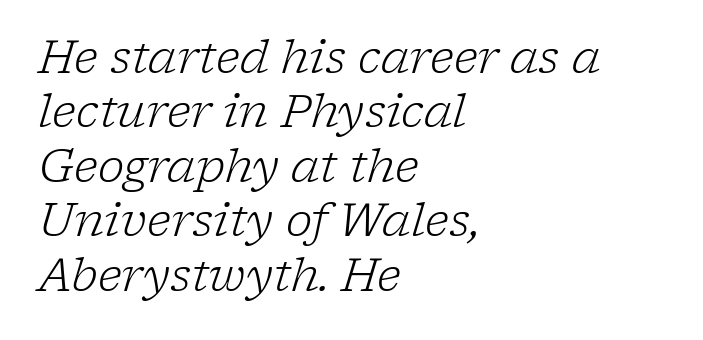
Q: Is the text bold? A: No.
Q: Is the text italic (slanted)? A: Yes, it leans right by about 17 degrees.
Q: Is the typeface a serif or a sans-serif typeface? A: Serif.
Q: Is the text underlined? A: No.
Q: How is the paragraph aligned? A: Left-aligned.
Q: Is the spacing between letters normal or unusually wide? A: Normal.
Q: Width (condensed, normal, or wide)? A: Normal.
Q: Stroke contrast? A: Low.
Q: x-height? A: Medium.
Q: Monospaced? A: No.
